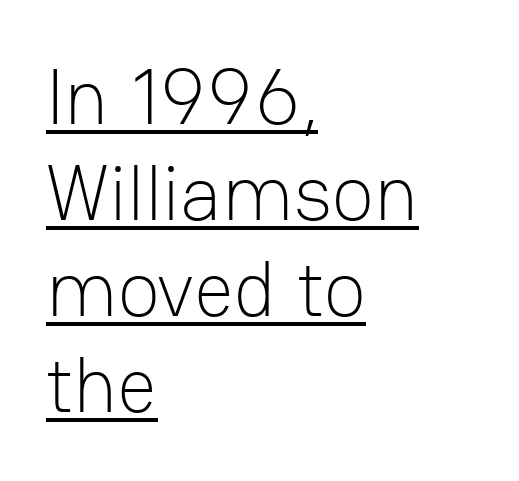
Does the lettering tilt? It doesn't — this is upright. Weight: in the light-to-regular range. One-word summary of the alignment: left. This sample has the flowing, uneven cadence of proportional lettering. The string is rendered with underlining switched on.
